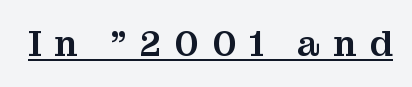
{"serif": "yes", "italic": "no", "width": "normal", "stroke_contrast": "medium", "x_height": "medium", "monospaced": "no", "underline": "yes", "letter_spacing": "wide", "letter_spacing_em": 0.35, "glyph_px": 36}
